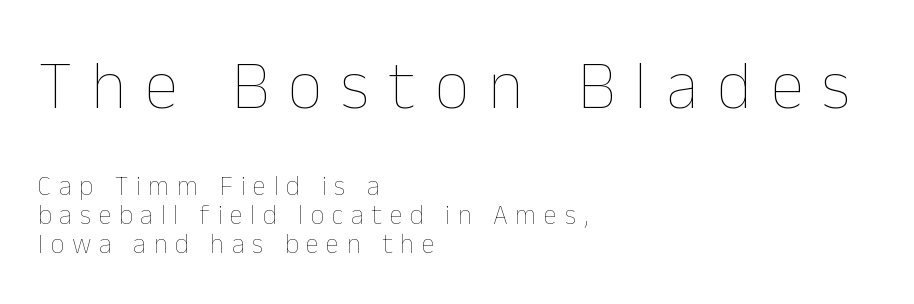
The image shows 68 px thin type, upright; set left-aligned, tight line spacing (1.09x), unusually wide letter spacing (+0.28 em), not underlined; the first (top) block is 2.52x larger; low stroke contrast and a medium x-height.
